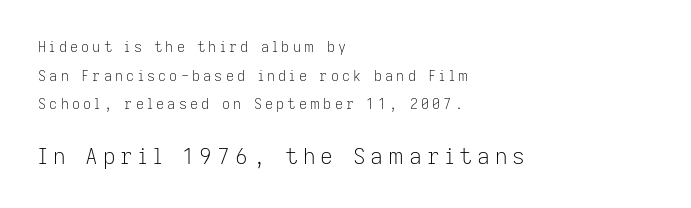
Q: Is the text bold? A: No.
Q: Is the text italic (slanted)? A: No, it is upright.
Q: Is the text underlined? A: No.
Q: How is the paragraph aligned? A: Left-aligned.
Q: Is the spacing between letters normal or unusually wide? A: Unusually wide.
Q: Is the spacing between lines tight, normal or loose? A: Loose.
Q: Which block of text is set in a larger size, the first (top) or the second (bottom)? A: The second (bottom) one.
